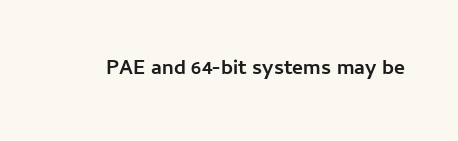
The image shows 21 px bold type, upright; set normal letter spacing, not underlined.
